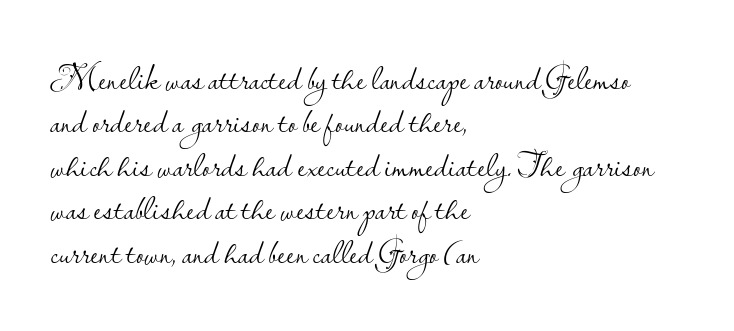
Q: Is the text bold? A: No.
Q: Is the text italic (slanted)? A: Yes.
Q: Is the typeface a serif or a sans-serif typeface? A: Sans-serif.
Q: Is the text underlined? A: No.
Q: How is the paragraph aligned? A: Left-aligned.
Q: Is the spacing between letters normal or unusually wide? A: Normal.
Q: Width (condensed, normal, or wide)? A: Normal.
Q: Stroke contrast? A: Low.
Q: x-height? A: Small.
Q: Monospaced? A: No.
